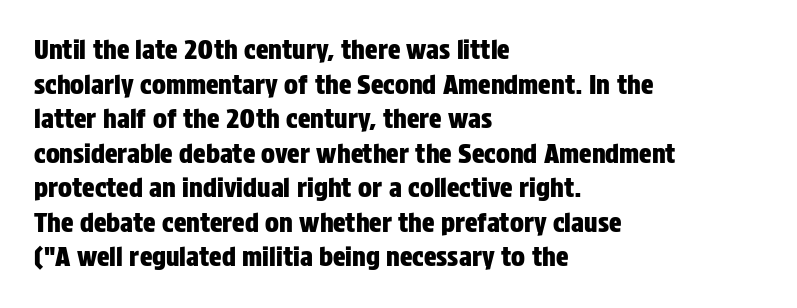
Reading down the block, your eye returns to a fixed left position each line. The line-height multiplier appears to be the usual default. Anything drawn beneath the words? Only blank space. Nope, not italic — everything's standing straight. No extra tracking has been applied to these lines.
